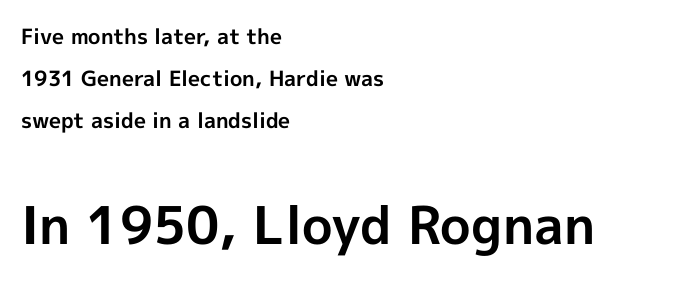
This rendering employs a face without finishing strokes, i.e., a sans-serif. Bigger letters appear in the bottom chunk; the top chunk is reduced. In terms of posture, this sample is upright. Glance below the letters and you will spot only blank space. Do the characters align in a grid? No, the font is proportional.
